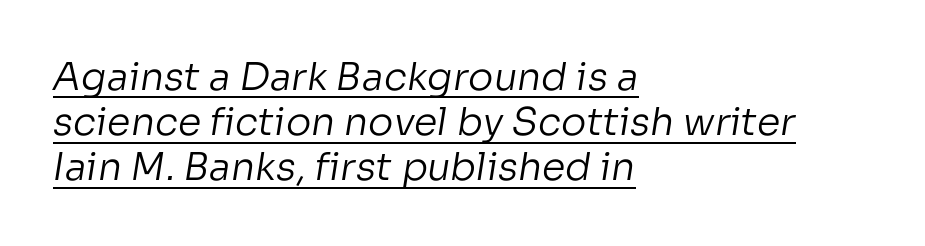
{"serif": "no", "bold": "no", "weight": "regular", "width": "normal", "stroke_contrast": "low", "x_height": "medium", "monospaced": "no", "underline": "yes", "align": "left", "line_spacing_ratio": 1.19, "letter_spacing": "normal", "letter_spacing_em": 0.0, "glyph_px": 38}
